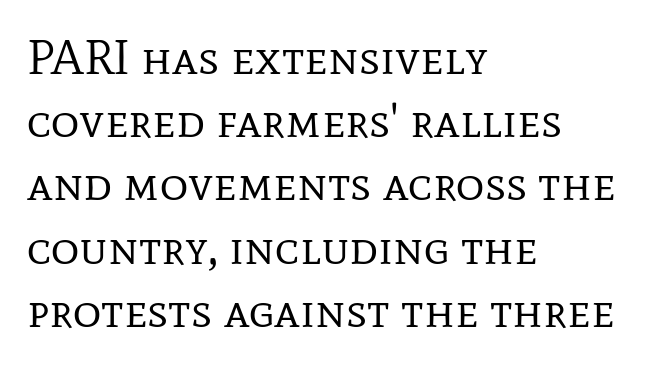
The image shows 49 px regular-weight serif type, upright; set left-aligned, normal line spacing (1.29x), normal letter spacing, not underlined; low stroke contrast and a medium x-height.
